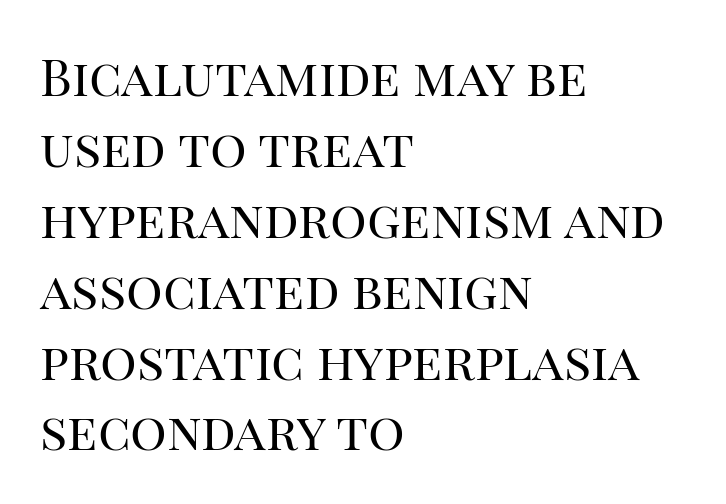
The image shows 51 px regular-weight serif type, upright; set left-aligned, normal line spacing (1.39x), normal letter spacing, not underlined; high stroke contrast and a large x-height.
